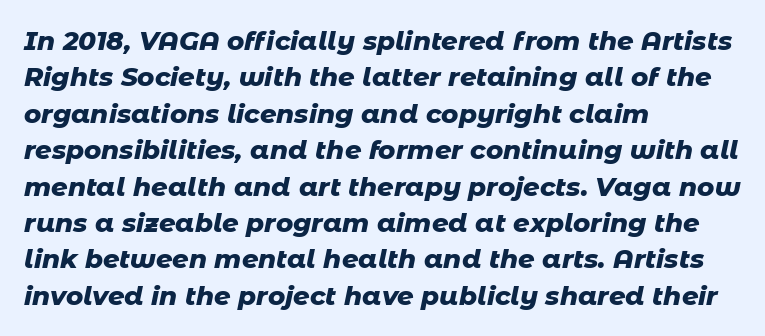
The image shows 26 px bold type, italic (leaning right); set left-aligned, normal line spacing (1.4x), normal letter spacing, not underlined.
